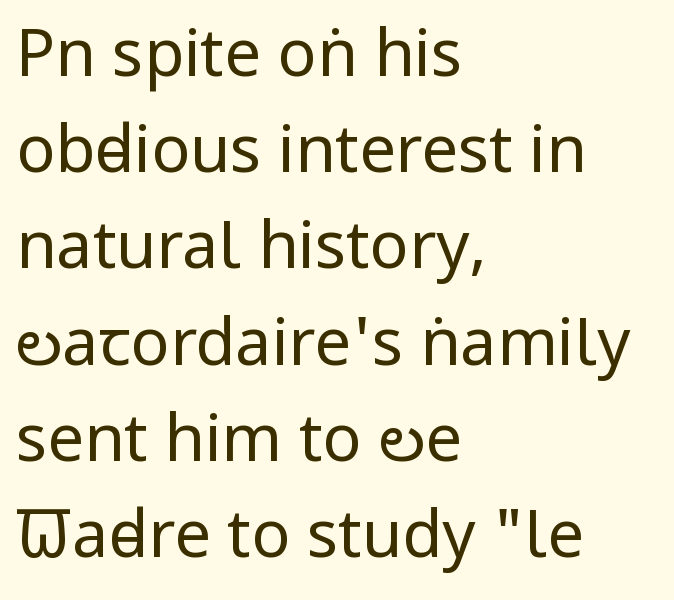
{"serif": "no", "italic": "no", "bold": "no", "weight": "regular", "width": "condensed", "stroke_contrast": "low", "x_height": "large", "monospaced": "no", "underline": "no", "align": "left", "line_spacing": "normal", "line_spacing_ratio": 1.48, "letter_spacing": "normal", "letter_spacing_em": 0.0, "glyph_px": 65}
